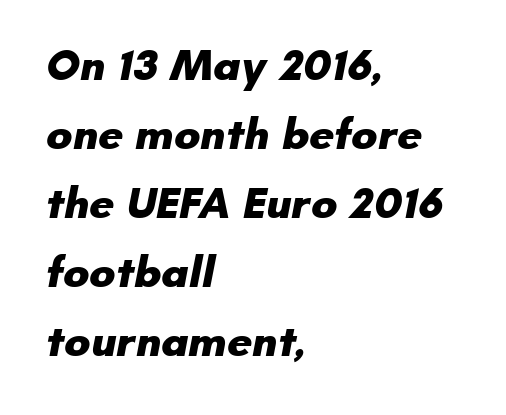
Q: Is the text bold? A: Yes.
Q: Is the typeface a serif or a sans-serif typeface? A: Sans-serif.
Q: Is the text underlined? A: No.
Q: How is the paragraph aligned? A: Left-aligned.
Q: Is the spacing between letters normal or unusually wide? A: Normal.
Q: Is the spacing between lines tight, normal or loose? A: Normal.
Q: Width (condensed, normal, or wide)? A: Normal.
Q: Stroke contrast? A: Low.
Q: x-height? A: Small.
Q: Monospaced? A: No.
